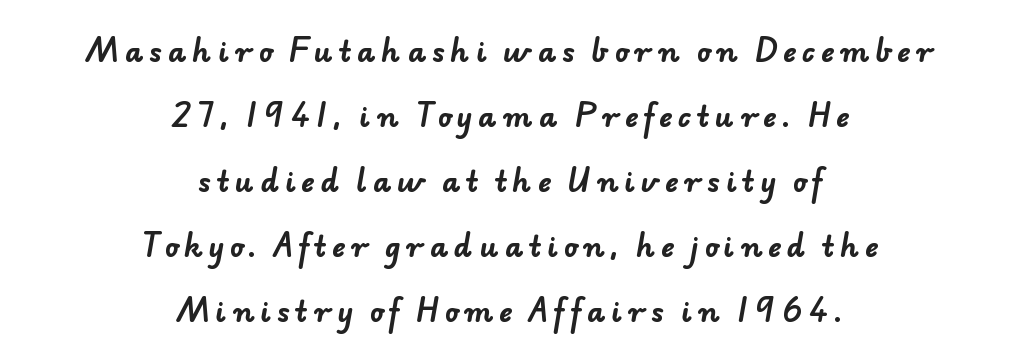
The image shows 28 px bold sans-serif type; set centered, loose line spacing (2.32x), unusually wide letter spacing (+0.21 em), not underlined; low stroke contrast and a small x-height.
